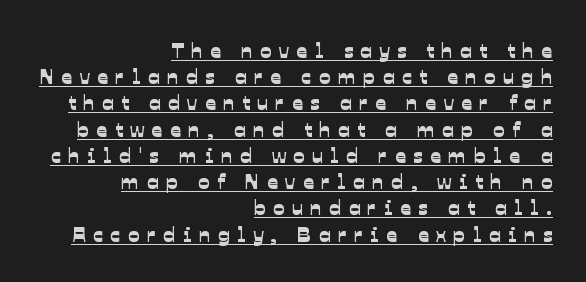
The image shows 21 px text type; set right-aligned, normal line spacing (1.25x), unusually wide letter spacing (+0.36 em), underlined.
